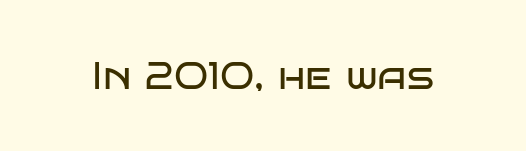
Q: Is the text bold? A: No.
Q: Is the text italic (slanted)? A: No, it is upright.
Q: Is the typeface a serif or a sans-serif typeface? A: Sans-serif.
Q: Is the text underlined? A: No.
Q: Is the spacing between letters normal or unusually wide? A: Normal.
Q: Width (condensed, normal, or wide)? A: Wide.
Q: Stroke contrast? A: Low.
Q: x-height? A: Large.
Q: Monospaced? A: No.
